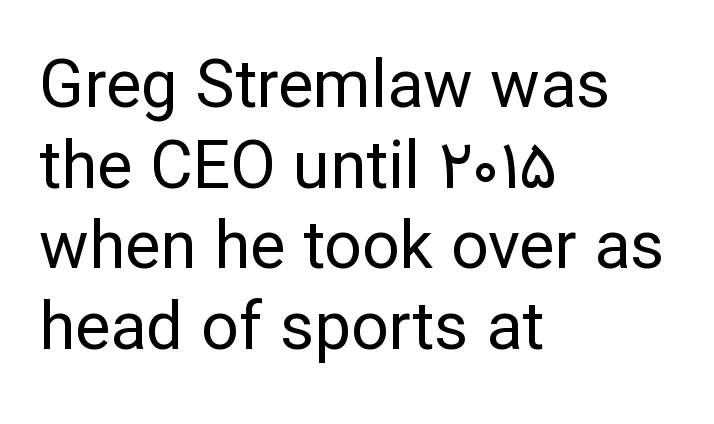
The image shows 66 px regular-weight sans-serif type, upright; set left-aligned, line spacing 1.22x, normal letter spacing, not underlined; low stroke contrast and a medium x-height.
